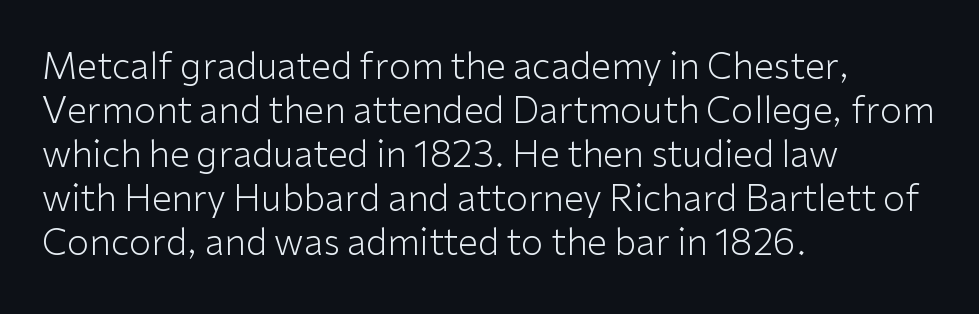
Alignment: flush left. Are there feet on the stems? There aren't — it's a sans. Nope, not italic — everything's standing straight. Heaviness? Minimal to ordinary, like unemphasized prose. Here the designer chose a conventional face with non-uniform glyph widths.
